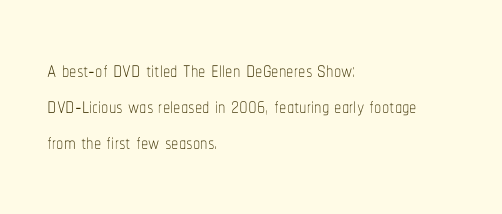
Q: Is the text bold? A: No.
Q: Is the text italic (slanted)? A: No, it is upright.
Q: Is the text underlined? A: No.
Q: How is the paragraph aligned? A: Left-aligned.
Q: Is the spacing between letters normal or unusually wide? A: Normal.
Q: Width (condensed, normal, or wide)? A: Condensed.
Q: Stroke contrast? A: Low.
Q: x-height? A: Medium.
Q: Monospaced? A: No.
